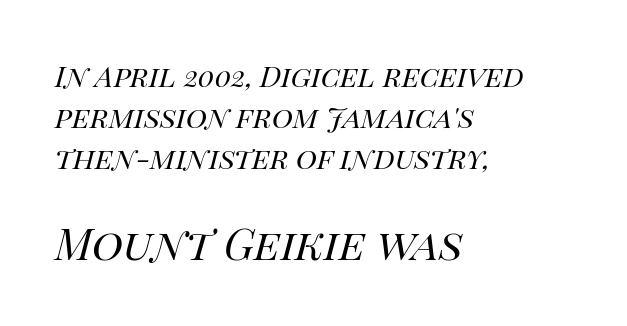
Characters are canted at an angle relative to the baseline's perpendicular. Words float on clear page, feet unadorned. The composition opens small and finishes big. Glyph-to-glyph distance matches everyday printed text. Looks like regular typesetting: each glyph gets only the width it needs.
